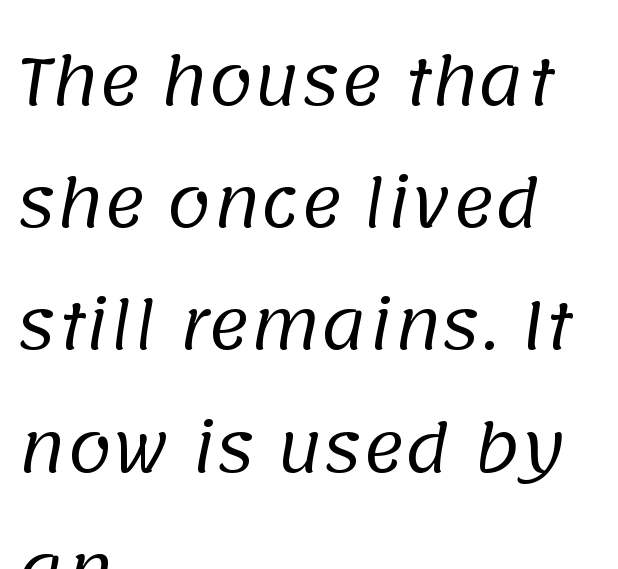
{"serif": "no", "bold": "no", "weight": "regular", "width": "normal", "stroke_contrast": "low", "x_height": "large", "monospaced": "no", "underline": "no", "align": "left", "line_spacing": "loose", "line_spacing_ratio": 1.91, "letter_spacing": "normal", "letter_spacing_em": 0.0, "glyph_px": 64}
